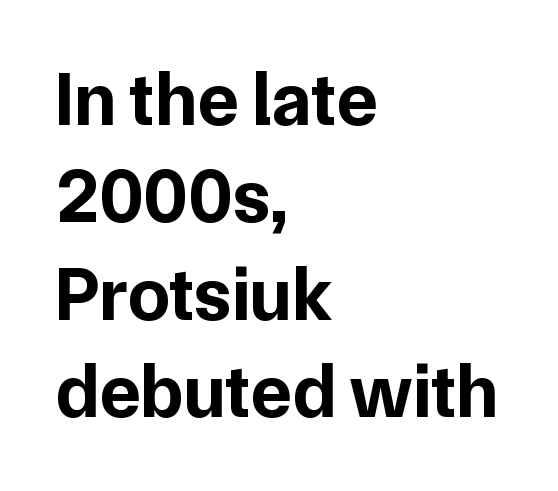
{"serif": "no", "italic": "no", "bold": "yes", "weight": "bold", "width": "normal", "stroke_contrast": "low", "x_height": "medium", "monospaced": "no", "underline": "no", "align": "left", "line_spacing": "normal", "line_spacing_ratio": 1.28, "letter_spacing": "normal", "letter_spacing_em": 0.0, "glyph_px": 76}
